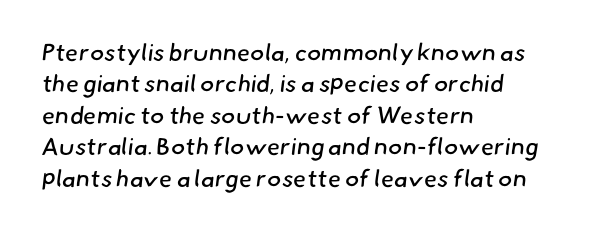
{"bold": "no", "underline": "no", "align": "left", "line_spacing": "normal", "line_spacing_ratio": 1.31, "letter_spacing": "normal", "letter_spacing_em": 0.0, "glyph_px": 24}
